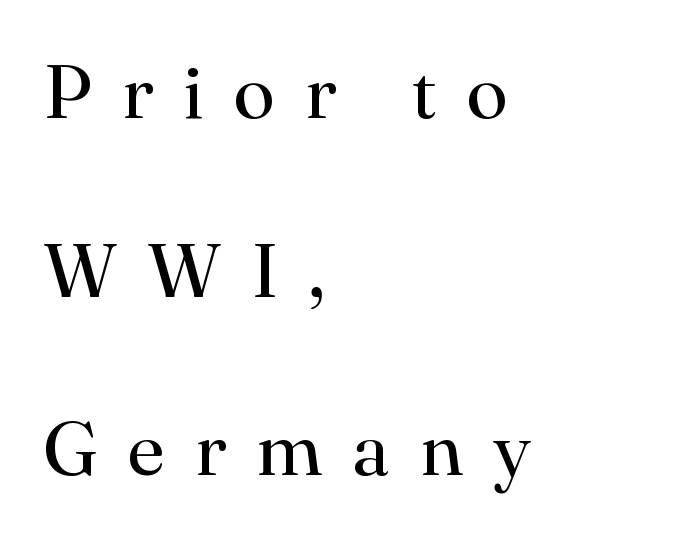
{"serif": "yes", "italic": "no", "bold": "no", "weight": "regular", "width": "normal", "stroke_contrast": "high", "x_height": "small", "monospaced": "no", "underline": "no", "align": "left", "line_spacing": "loose", "line_spacing_ratio": 2.35, "letter_spacing": "wide", "letter_spacing_em": 0.4, "glyph_px": 76}
